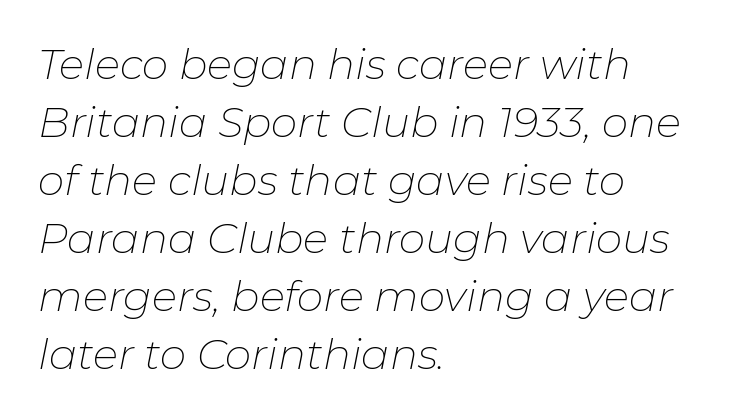
Does the copy run flush right? No — it runs flush left. Spacing verdict: proportional, widths tailored to each character. Words float on clear page, feet unadorned. A quiet, ordinary-to-light weight characterises the typeface. The passage shown has conventional tracking throughout. A typesetter would mark this as italic.
